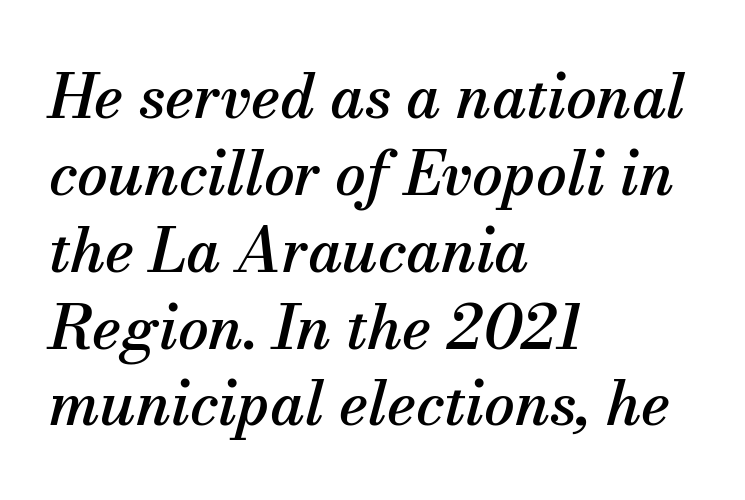
The image shows 61 px serif type, italic (leaning right); set left-aligned, normal line spacing (1.26x), normal letter spacing, not underlined; medium stroke contrast and a small x-height.
